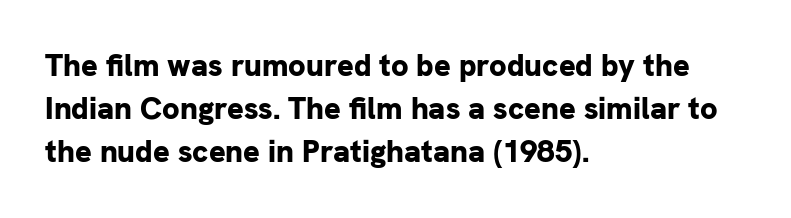
{"serif": "no", "italic": "no", "bold": "yes", "weight": "bold", "width": "normal", "stroke_contrast": "low", "x_height": "medium", "monospaced": "no", "underline": "no", "align": "left", "line_spacing": "normal", "line_spacing_ratio": 1.39, "letter_spacing": "normal", "letter_spacing_em": 0.0, "glyph_px": 31}
